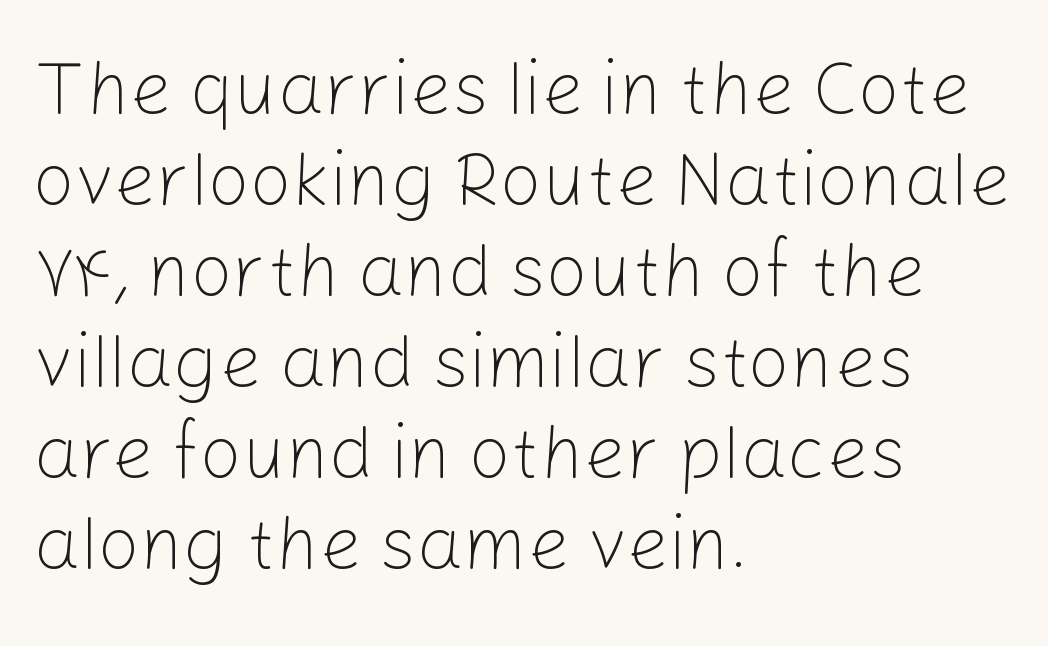
The image shows 74 px light sans-serif type, upright; set left-aligned, line spacing 1.23x, normal letter spacing, not underlined; low stroke contrast and a medium x-height.
